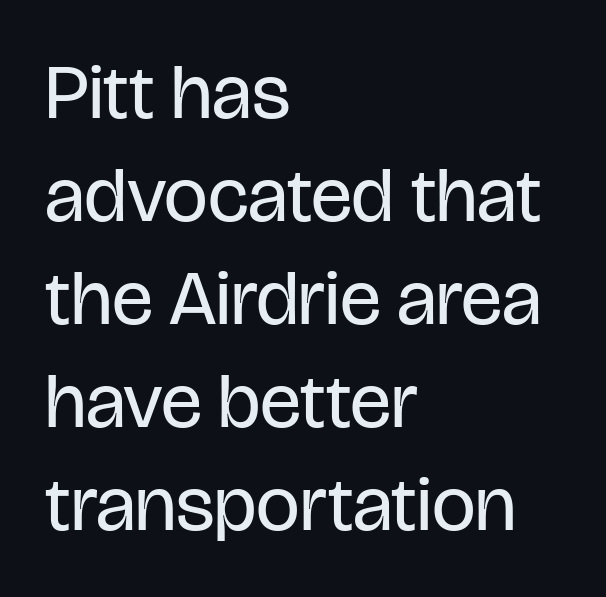
A light-to-regular cut is what we see here. Alignment: flush left. Rendered with straight, roman letterforms. Successive baselines arrive at the customary interval.
